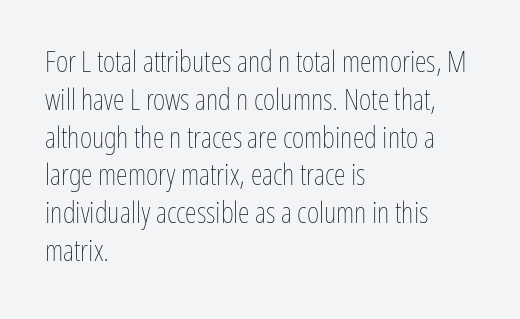
These lines are rendered in a variable-pitch font. Each new line begins a customary step beneath the previous one. The glyphs are unaccompanied by any horizontal stroke below them. Short and long lines alike share a common starting point at left. Weight: not bold — regular or lighter.
